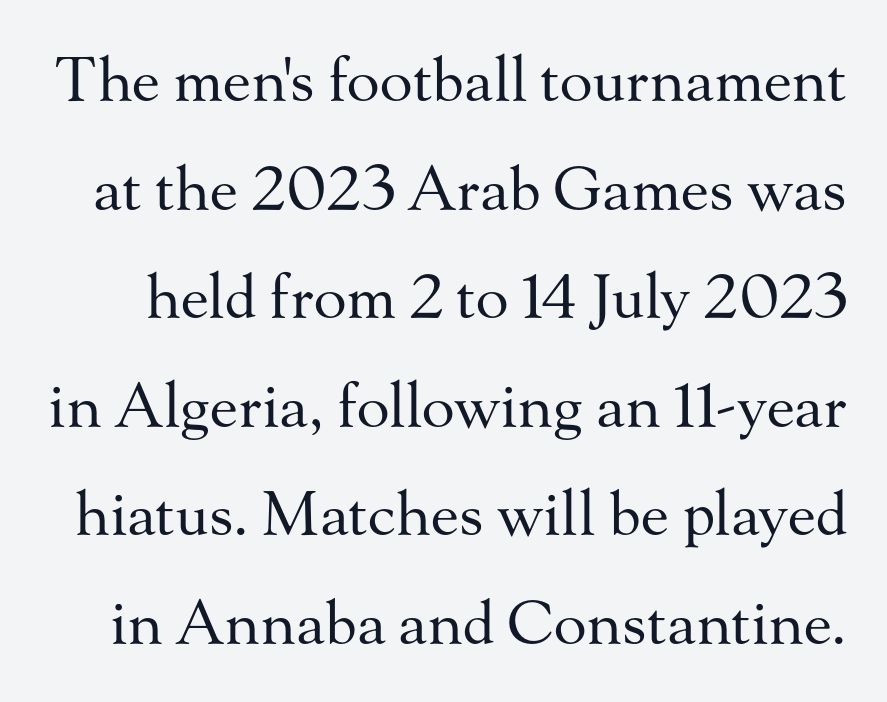
Q: Is the text bold? A: No.
Q: Is the text italic (slanted)? A: No, it is upright.
Q: Is the typeface a serif or a sans-serif typeface? A: Serif.
Q: Is the text underlined? A: No.
Q: Is the spacing between letters normal or unusually wide? A: Normal.
Q: Width (condensed, normal, or wide)? A: Normal.
Q: Stroke contrast? A: Medium.
Q: x-height? A: Small.
Q: Monospaced? A: No.
